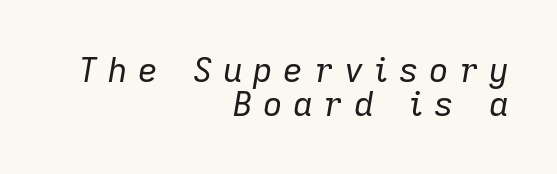
{"italic": "yes", "lean": "right", "slant_degrees": 9, "bold": "no", "weight": "regular", "width": "normal", "stroke_contrast": "low", "x_height": "medium", "monospaced": "no", "underline": "no", "align": "right", "line_spacing": "tight", "line_spacing_ratio": 1.0, "letter_spacing": "wide", "letter_spacing_em": 0.31, "glyph_px": 34}
